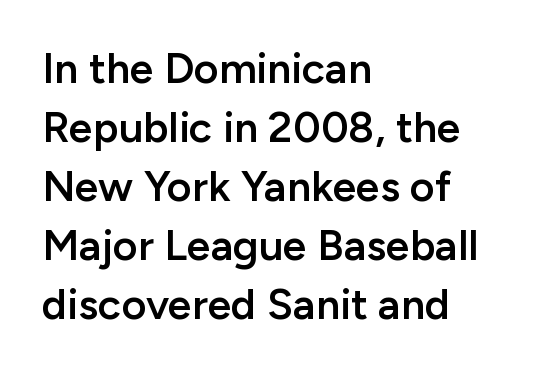
Q: Is the text bold? A: Semi-bold.
Q: Is the text italic (slanted)? A: No, it is upright.
Q: Is the typeface a serif or a sans-serif typeface? A: Sans-serif.
Q: Is the text underlined? A: No.
Q: How is the paragraph aligned? A: Left-aligned.
Q: Is the spacing between letters normal or unusually wide? A: Normal.
Q: Is the spacing between lines tight, normal or loose? A: Normal.
Q: Width (condensed, normal, or wide)? A: Normal.
Q: Stroke contrast? A: Low.
Q: x-height? A: Medium.
Q: Monospaced? A: No.
